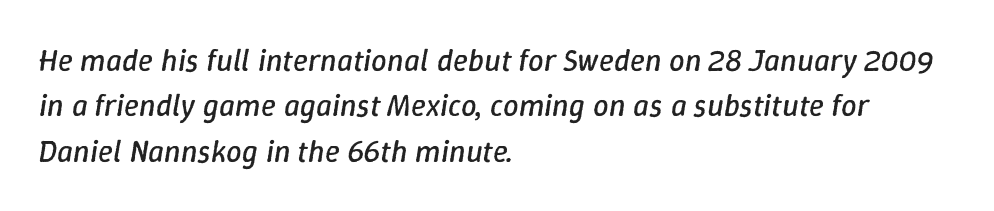
{"italic": "yes", "lean": "right", "slant_degrees": 9, "bold": "no", "weight": "regular", "width": "normal", "stroke_contrast": "low", "x_height": "medium", "monospaced": "no", "underline": "no", "align": "left", "line_spacing": "normal", "line_spacing_ratio": 1.46, "letter_spacing": "normal", "letter_spacing_em": 0.0, "glyph_px": 31}
